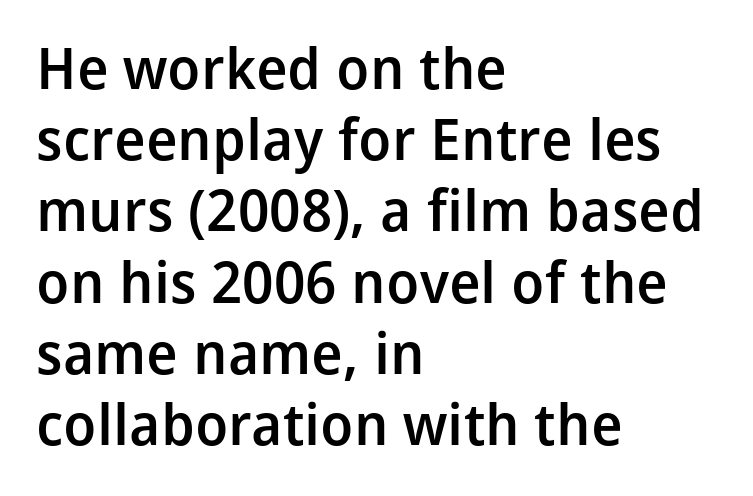
{"serif": "no", "italic": "no", "bold": "semi", "weight": "semibold", "width": "normal", "stroke_contrast": "low", "x_height": "medium", "monospaced": "no", "underline": "no", "align": "left", "line_spacing": "normal", "line_spacing_ratio": 1.25, "letter_spacing": "normal", "letter_spacing_em": 0.0, "glyph_px": 57}
